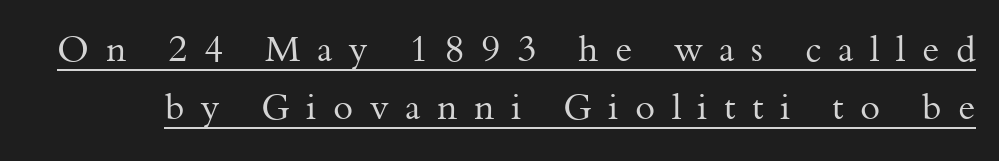
{"serif": "yes", "italic": "no", "bold": "no", "weight": "regular", "width": "normal", "stroke_contrast": "medium", "x_height": "small", "monospaced": "no", "underline": "yes", "line_spacing": "normal", "line_spacing_ratio": 1.61, "letter_spacing": "wide", "letter_spacing_em": 0.46, "glyph_px": 36}
